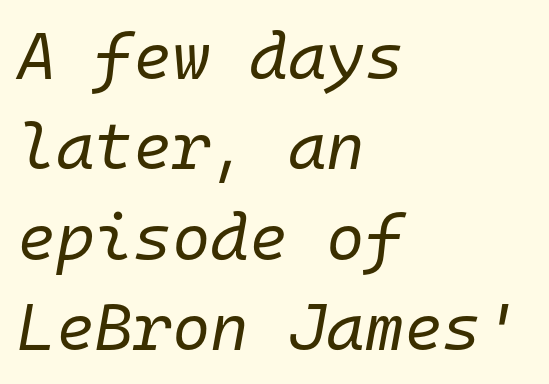
Weight: not bold — regular or lighter. Think of a typewriter: that constant character pitch is what you see here. Any mark beneath the type? The region is blank. Line starts are locked; line ends wander. Leading matches the norm, producing a regular column.
